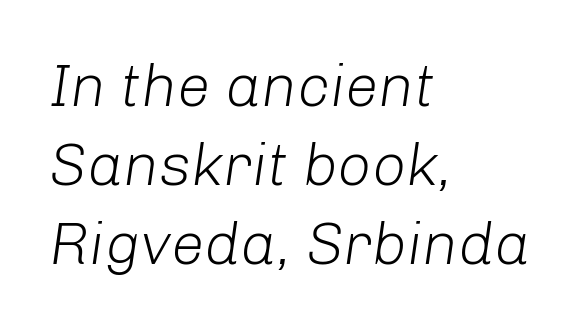
The image shows 60 px light type, italic (leaning right); set left-aligned, normal line spacing (1.32x), normal letter spacing, not underlined; low stroke contrast and a medium x-height.
